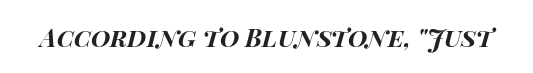
{"italic": "yes", "lean": "right", "slant_degrees": 15, "bold": "yes", "underline": "no", "letter_spacing": "normal", "letter_spacing_em": 0.0, "glyph_px": 25}
